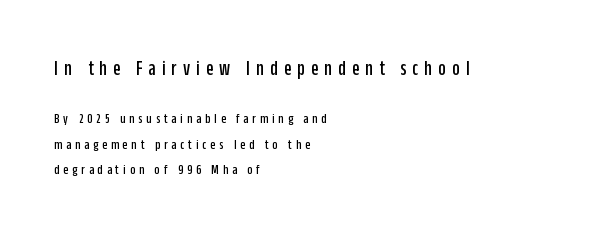
{"italic": "no", "underline": "no", "align": "left", "line_spacing_ratio": 1.83, "letter_spacing": "wide", "letter_spacing_em": 0.29, "larger_block": "first", "size_ratio": 1.5, "glyph_px": 21}
